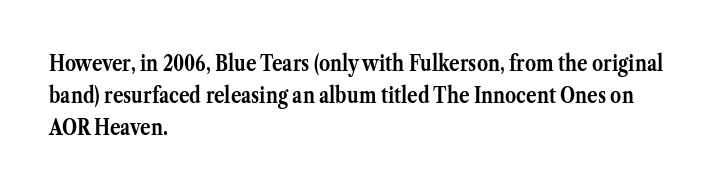
Q: Is the text bold? A: Yes.
Q: Is the text italic (slanted)? A: No, it is upright.
Q: Is the text underlined? A: No.
Q: How is the paragraph aligned? A: Left-aligned.
Q: Is the spacing between letters normal or unusually wide? A: Normal.
Q: Is the spacing between lines tight, normal or loose? A: Normal.
